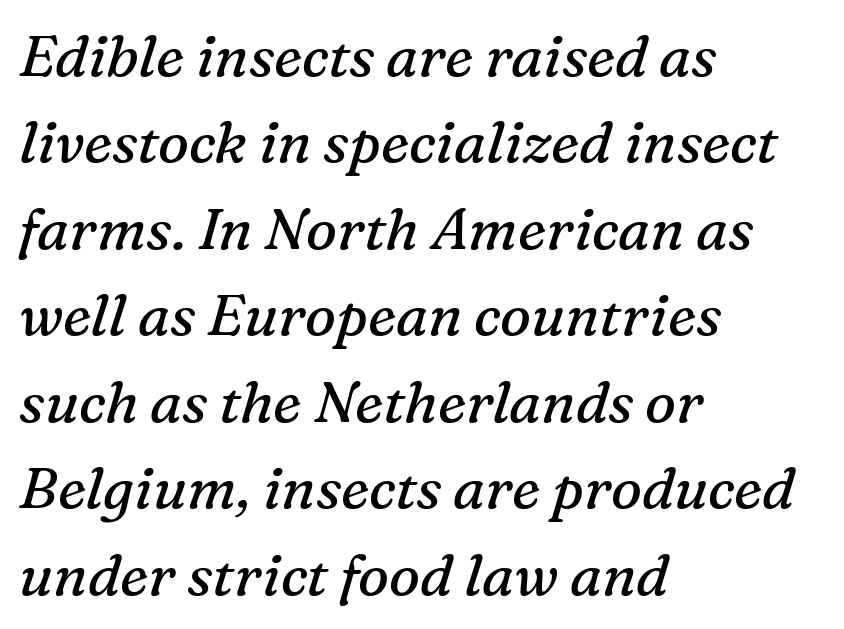
Q: Is the text bold? A: No.
Q: Is the text italic (slanted)? A: Yes, it leans right by about 16 degrees.
Q: Is the typeface a serif or a sans-serif typeface? A: Serif.
Q: Is the text underlined? A: No.
Q: How is the paragraph aligned? A: Left-aligned.
Q: Is the spacing between letters normal or unusually wide? A: Normal.
Q: Is the spacing between lines tight, normal or loose? A: Normal.
Q: Width (condensed, normal, or wide)? A: Normal.
Q: Stroke contrast? A: Medium.
Q: x-height? A: Medium.
Q: Monospaced? A: No.
